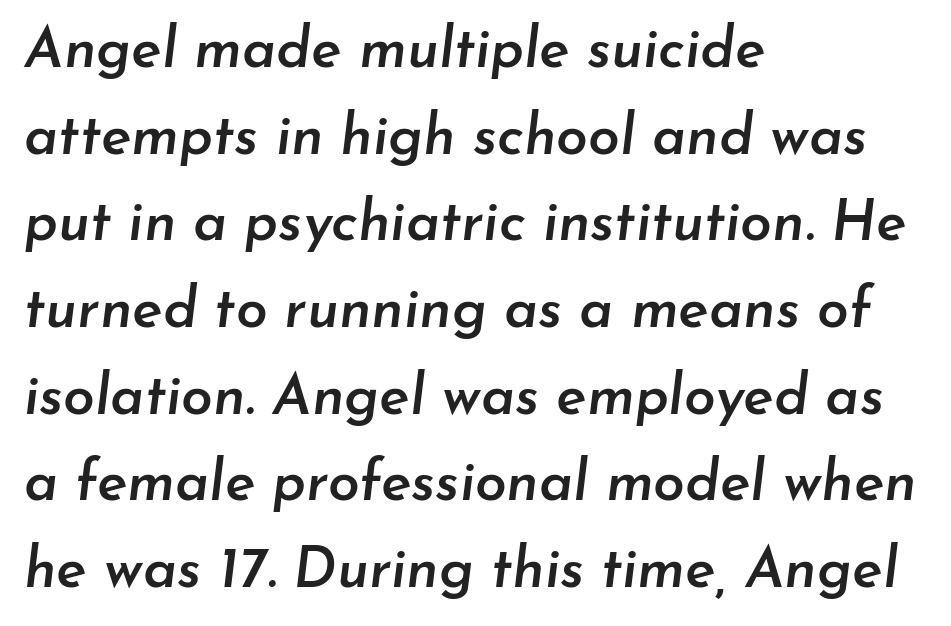
Q: Is the text bold? A: Semi-bold.
Q: Is the text italic (slanted)? A: Yes, it leans right by about 7 degrees.
Q: Is the text underlined? A: No.
Q: How is the paragraph aligned? A: Left-aligned.
Q: Is the spacing between letters normal or unusually wide? A: Normal.
Q: Is the spacing between lines tight, normal or loose? A: Normal.
Q: Width (condensed, normal, or wide)? A: Normal.
Q: Stroke contrast? A: Low.
Q: x-height? A: Small.
Q: Monospaced? A: No.
